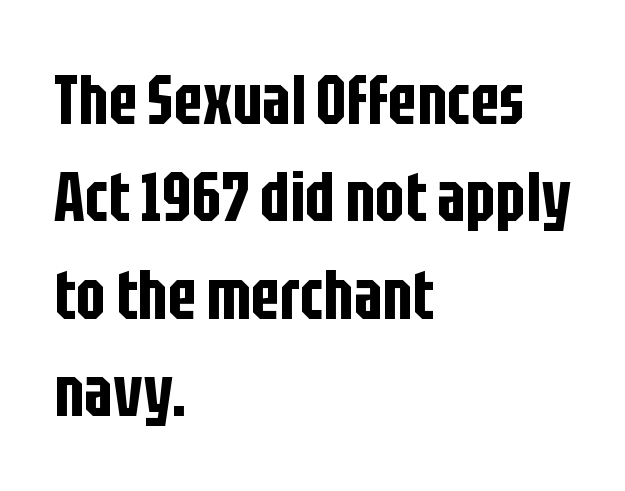
Q: Is the text italic (slanted)? A: No, it is upright.
Q: Is the typeface a serif or a sans-serif typeface? A: Sans-serif.
Q: Is the text underlined? A: No.
Q: How is the paragraph aligned? A: Left-aligned.
Q: Is the spacing between letters normal or unusually wide? A: Normal.
Q: Is the spacing between lines tight, normal or loose? A: Normal.
Q: Width (condensed, normal, or wide)? A: Condensed.
Q: Stroke contrast? A: Low.
Q: x-height? A: Large.
Q: Monospaced? A: No.
